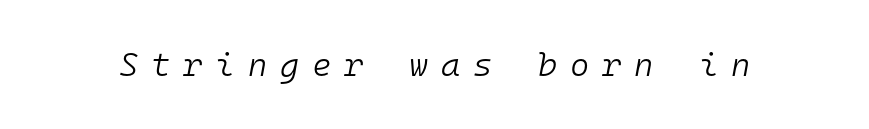
Q: Is the text bold? A: No.
Q: Is the text italic (slanted)? A: Yes, it leans right by about 10 degrees.
Q: Is the text underlined? A: No.
Q: Is the spacing between letters normal or unusually wide? A: Unusually wide.
Q: Width (condensed, normal, or wide)? A: Normal.
Q: Stroke contrast? A: Low.
Q: x-height? A: Medium.
Q: Monospaced? A: Yes.
